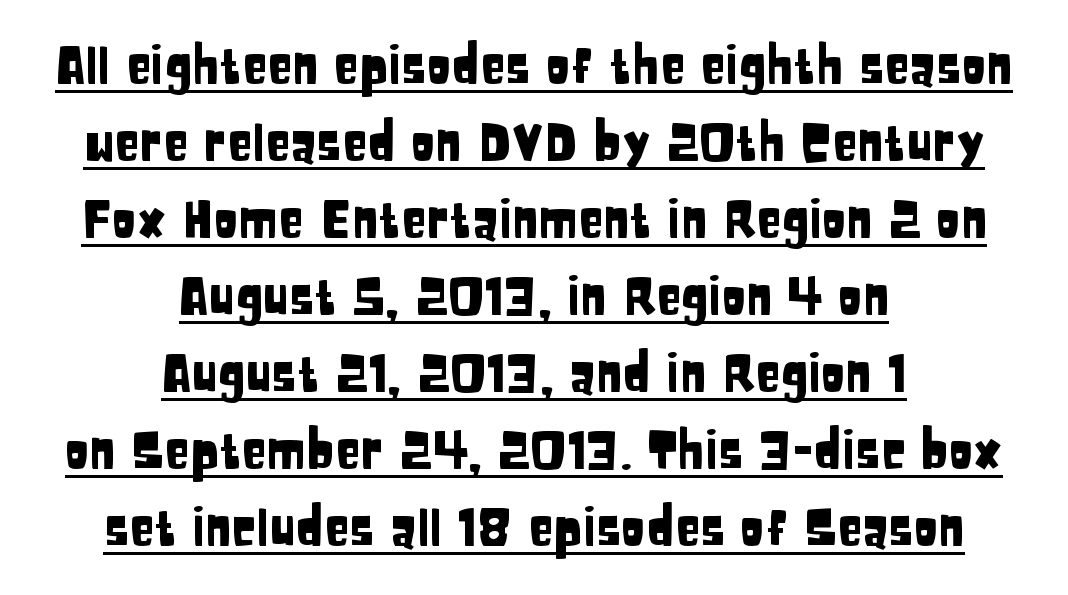
{"serif": "no", "italic": "no", "width": "condensed", "stroke_contrast": "low", "x_height": "large", "monospaced": "no", "underline": "yes", "align": "center", "line_spacing": "normal", "line_spacing_ratio": 1.51, "letter_spacing": "normal", "letter_spacing_em": 0.0, "glyph_px": 51}
